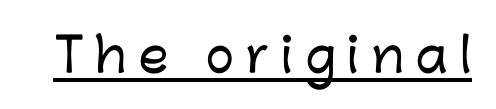
The image shows 47 px sans-serif type, upright; set unusually wide letter spacing (+0.27 em), underlined; low stroke contrast and a medium x-height.
